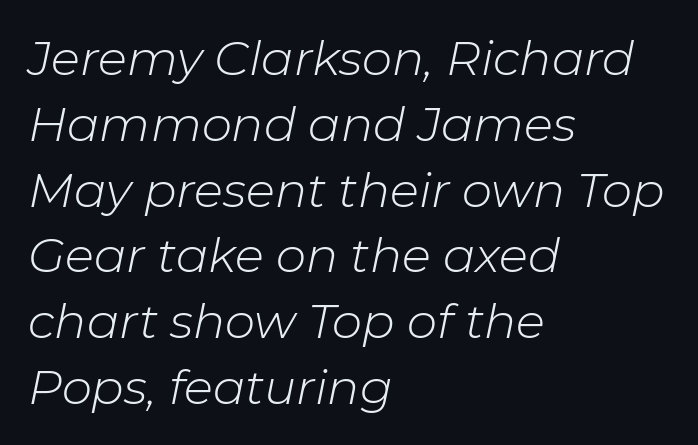
The image shows 48 px light type, italic (leaning right); set left-aligned, normal line spacing (1.37x), normal letter spacing, not underlined; low stroke contrast and a medium x-height.
